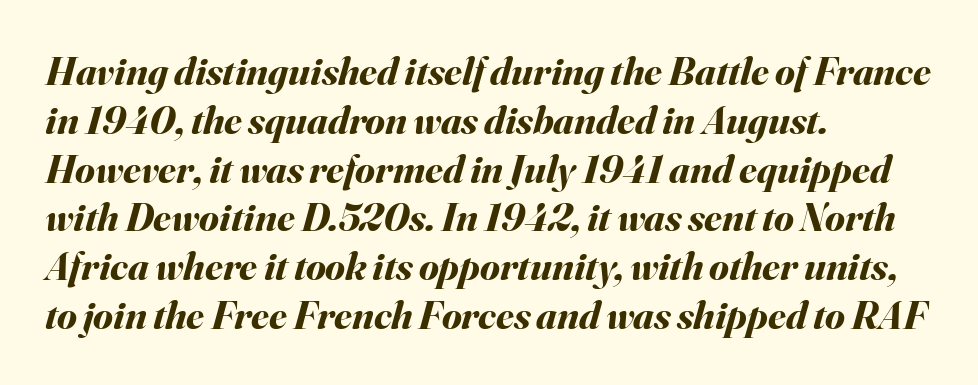
Where is the straight margin? On the left. This sample uses an oblique cut, with every glyph tilted off the vertical. Decoration check: the copy has no underline. Plenty of ink on the page — the face is bold.
